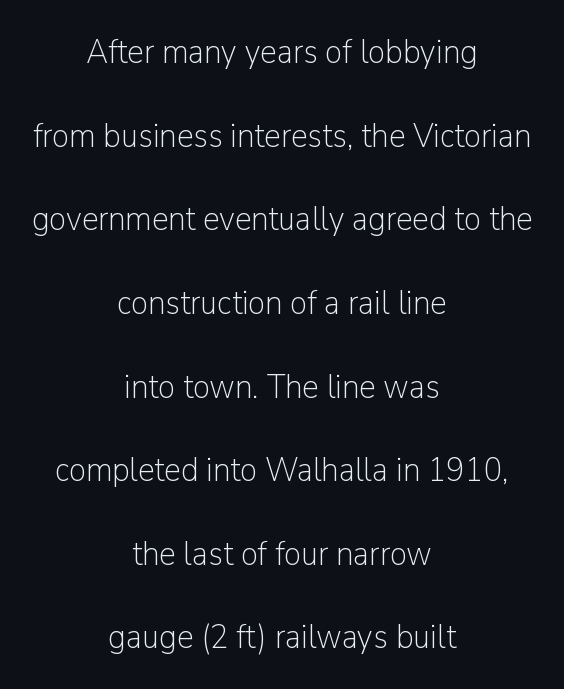
The image shows 34 px light sans-serif type, upright; set centered, loose line spacing (2.46x), normal letter spacing, not underlined; low stroke contrast and a medium x-height.
